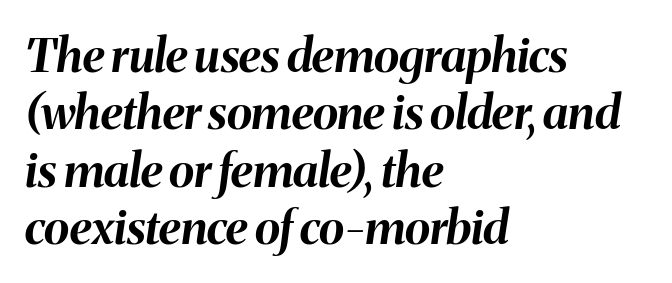
{"italic": "yes", "lean": "right", "slant_degrees": 8, "bold": "yes", "weight": "bold", "width": "normal", "stroke_contrast": "medium", "x_height": "medium", "monospaced": "no", "underline": "no", "align": "left", "line_spacing_ratio": 1.22, "letter_spacing": "normal", "letter_spacing_em": 0.0, "glyph_px": 47}
